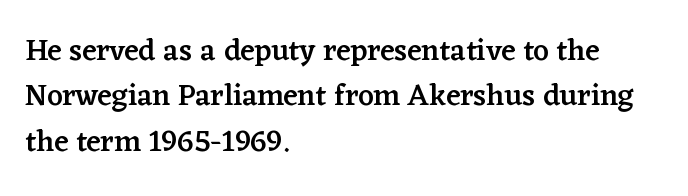
Do the characters align in a grid? No, the font is proportional. The block of text has a typical density, with ordinary space between rows. The lines are quadded left. Descenders hang freely into open space.
